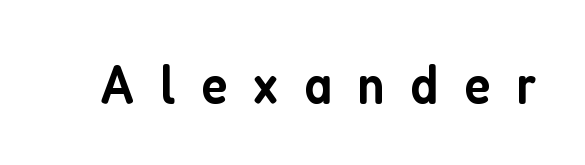
Q: Is the text bold? A: Semi-bold.
Q: Is the text italic (slanted)? A: No, it is upright.
Q: Is the typeface a serif or a sans-serif typeface? A: Sans-serif.
Q: Is the text underlined? A: No.
Q: Is the spacing between letters normal or unusually wide? A: Unusually wide.
Q: Width (condensed, normal, or wide)? A: Condensed.
Q: Stroke contrast? A: Low.
Q: x-height? A: Medium.
Q: Monospaced? A: No.
